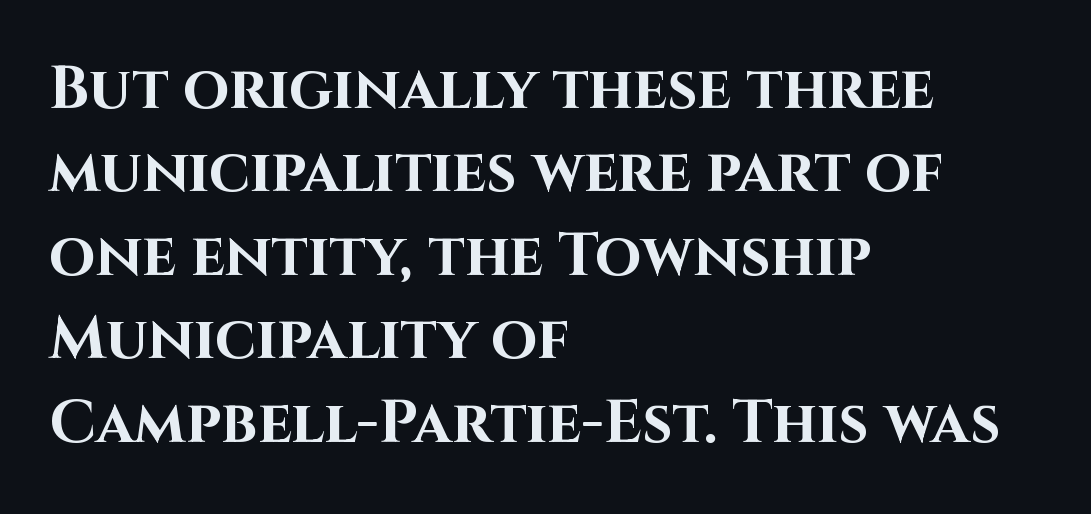
The image shows 60 px bold sans-serif type, upright; set left-aligned, normal line spacing (1.39x), normal letter spacing, not underlined; high stroke contrast and a large x-height.
